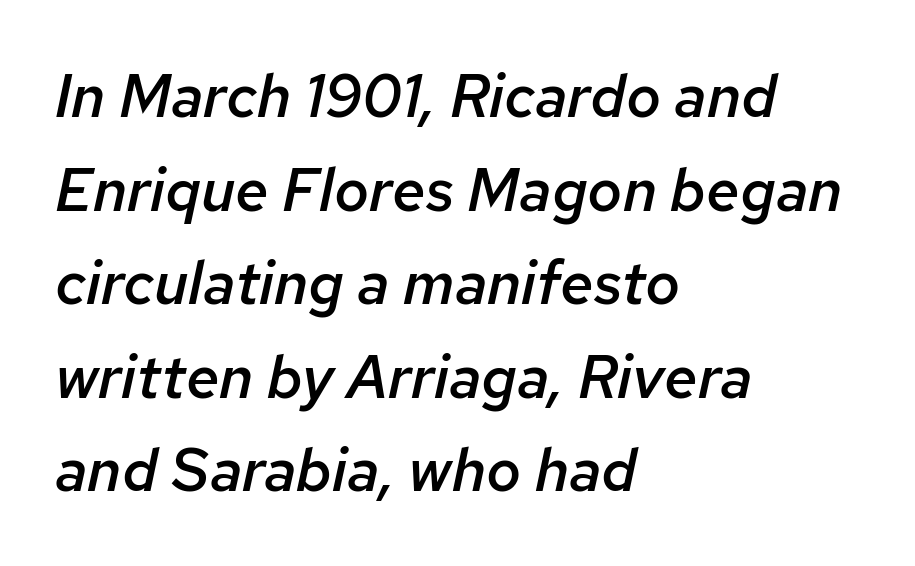
{"italic": "yes", "lean": "right", "slant_degrees": 12, "bold": "semi", "weight": "semibold", "width": "normal", "stroke_contrast": "low", "x_height": "medium", "monospaced": "no", "underline": "no", "align": "left", "line_spacing": "normal", "line_spacing_ratio": 1.56, "letter_spacing": "normal", "letter_spacing_em": 0.0, "glyph_px": 60}
